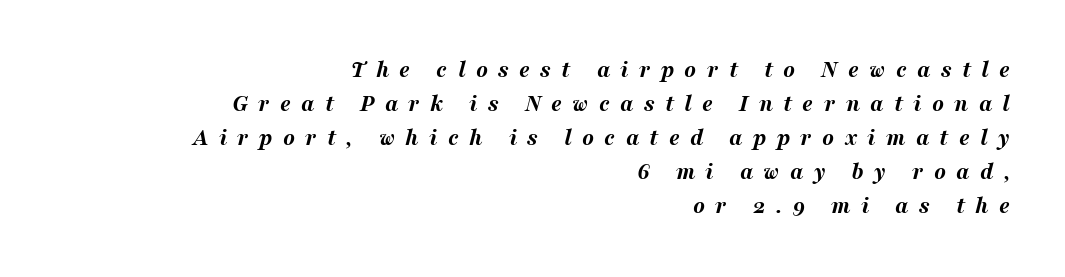
Q: Is the text bold? A: Yes.
Q: Is the text italic (slanted)? A: Yes, it leans right by about 16 degrees.
Q: Is the text underlined? A: No.
Q: How is the paragraph aligned? A: Right-aligned.
Q: Is the spacing between letters normal or unusually wide? A: Unusually wide.
Q: Is the spacing between lines tight, normal or loose? A: Normal.
